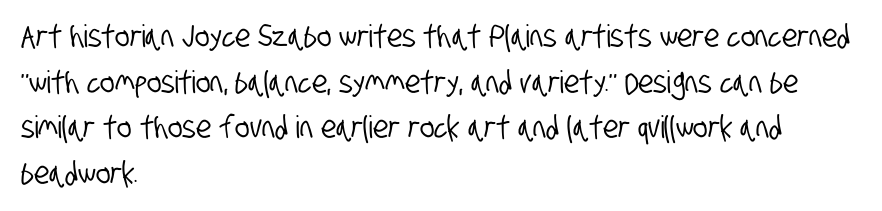
Q: Is the typeface a serif or a sans-serif typeface? A: Sans-serif.
Q: Is the text underlined? A: No.
Q: How is the paragraph aligned? A: Left-aligned.
Q: Is the spacing between letters normal or unusually wide? A: Normal.
Q: Is the spacing between lines tight, normal or loose? A: Normal.
Q: Width (condensed, normal, or wide)? A: Condensed.
Q: Stroke contrast? A: Low.
Q: x-height? A: Large.
Q: Monospaced? A: No.
